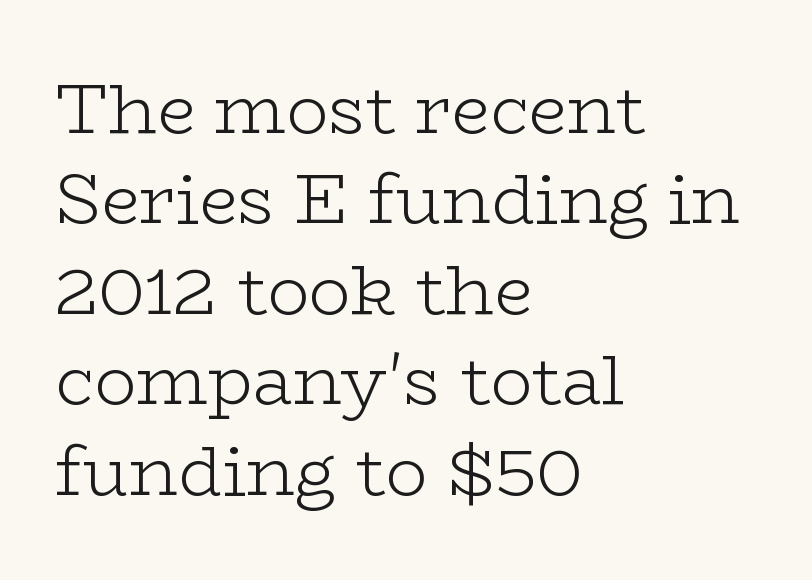
The area under the type is left untouched. The face used here is proportionally spaced, like ordinary book or web type. In CSS terms this would be text-align: left. Unlike italic type, these characters show no tilt at all. Letter spacing: default.
